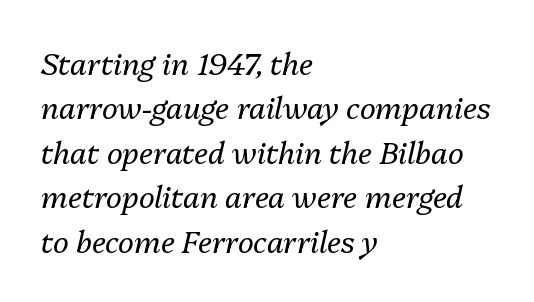
{"italic": "yes", "lean": "right", "slant_degrees": 13, "bold": "no", "weight": "regular", "width": "normal", "stroke_contrast": "medium", "x_height": "medium", "monospaced": "no", "underline": "no", "align": "left", "line_spacing": "normal", "line_spacing_ratio": 1.48, "letter_spacing": "normal", "letter_spacing_em": 0.0, "glyph_px": 30}
